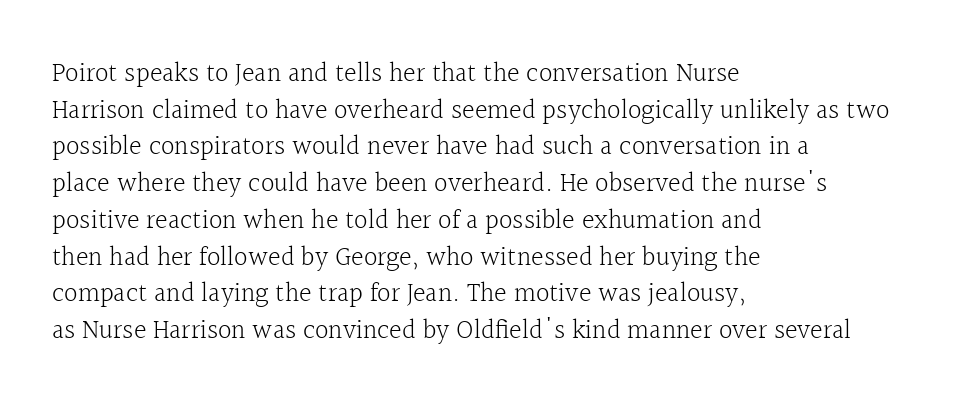
{"italic": "no", "bold": "no", "underline": "no", "align": "left", "line_spacing": "normal", "line_spacing_ratio": 1.36, "letter_spacing": "normal", "letter_spacing_em": 0.0, "glyph_px": 27}
